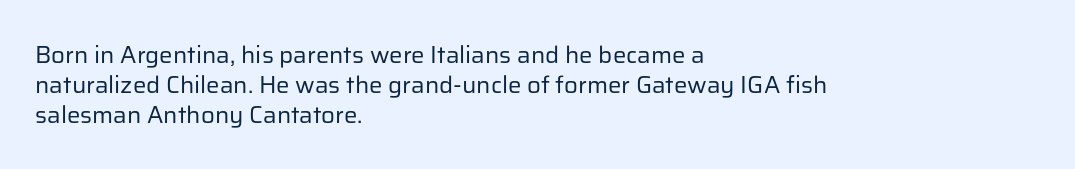
The image shows 24 px text type, upright; set left-aligned, normal line spacing (1.25x), normal letter spacing, not underlined.
